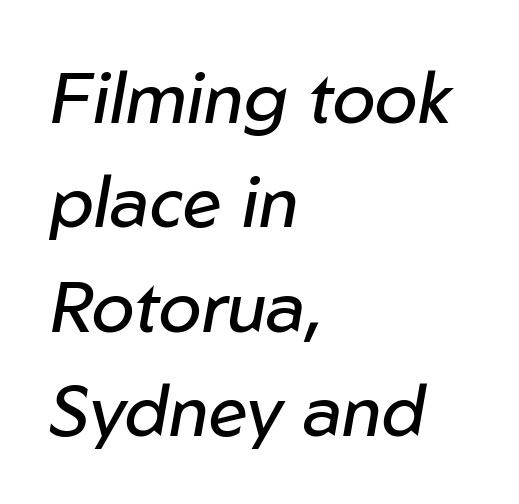
Line beginnings align vertically; line endings do not. The rendering uses natural spacing where letterforms have individual widths. Vertical spacing — default. Letter spacing: default. When letters slant like this, we call the style italic. These glyphs show unthickened strokes, regular width or finer.
